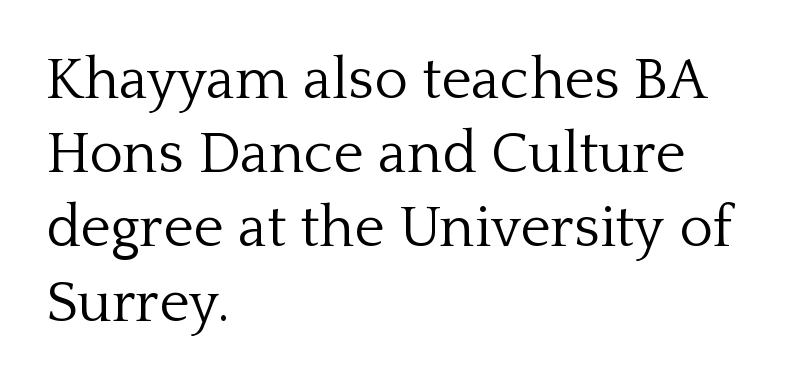
{"serif": "yes", "italic": "no", "bold": "no", "weight": "light", "width": "normal", "stroke_contrast": "low", "x_height": "medium", "monospaced": "no", "underline": "no", "align": "left", "line_spacing": "normal", "line_spacing_ratio": 1.28, "letter_spacing": "normal", "letter_spacing_em": 0.0, "glyph_px": 58}
